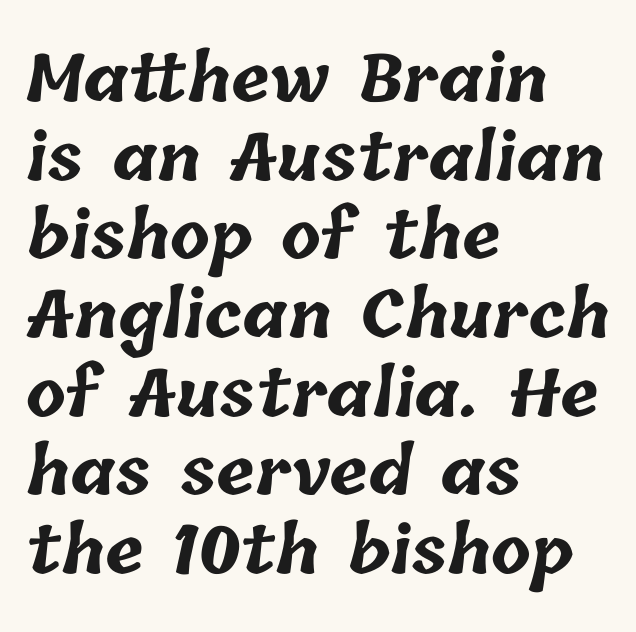
Q: Is the text bold? A: Yes.
Q: Is the text underlined? A: No.
Q: How is the paragraph aligned? A: Left-aligned.
Q: Is the spacing between letters normal or unusually wide? A: Normal.
Q: Width (condensed, normal, or wide)? A: Normal.
Q: Stroke contrast? A: Low.
Q: x-height? A: Medium.
Q: Monospaced? A: No.
